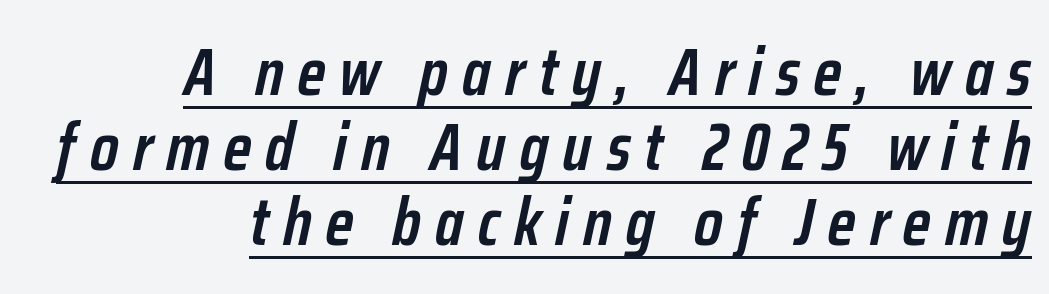
{"italic": "yes", "lean": "right", "slant_degrees": 12, "bold": "semi", "weight": "semibold", "width": "condensed", "stroke_contrast": "low", "x_height": "medium", "monospaced": "no", "underline": "yes", "align": "right", "line_spacing": "tight", "line_spacing_ratio": 1.12, "letter_spacing": "wide", "letter_spacing_em": 0.21, "glyph_px": 67}
